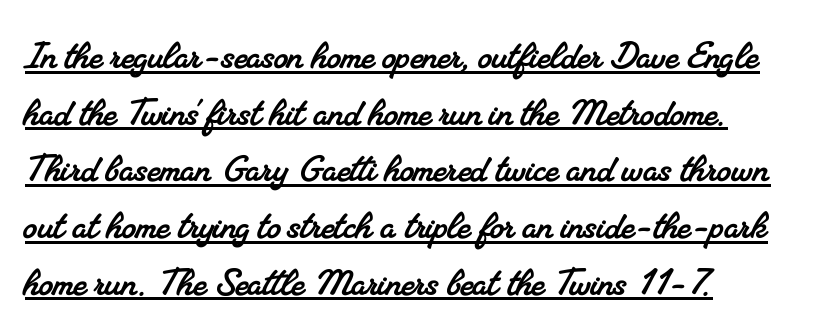
{"serif": "yes", "width": "normal", "stroke_contrast": "medium", "x_height": "small", "monospaced": "no", "underline": "yes", "align": "left", "line_spacing": "normal", "line_spacing_ratio": 1.26, "letter_spacing": "normal", "letter_spacing_em": 0.0, "glyph_px": 45}
